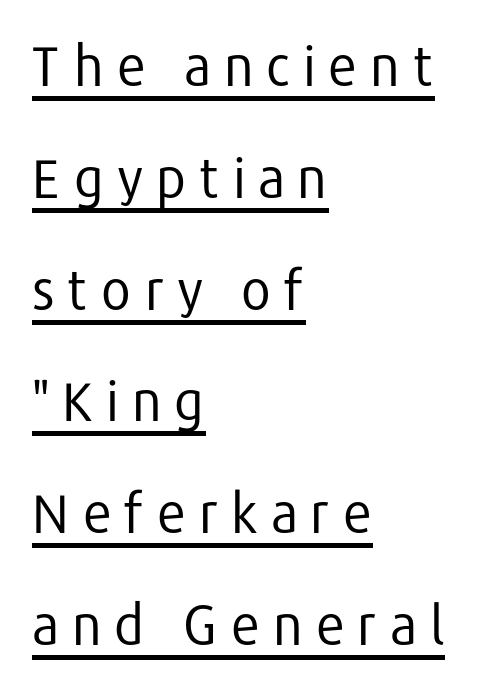
The image shows 54 px regular-weight sans-serif type, upright; set left-aligned, loose line spacing (2.07x), unusually wide letter spacing (+0.22 em), underlined; low stroke contrast and a medium x-height.
